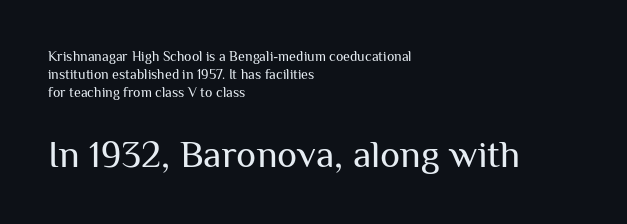
The image shows 38 px regular-weight sans-serif type, upright; set left-aligned, normal line spacing (1.27x), normal letter spacing, not underlined; the second (bottom) block is 2.71x larger; medium stroke contrast and a medium x-height.
